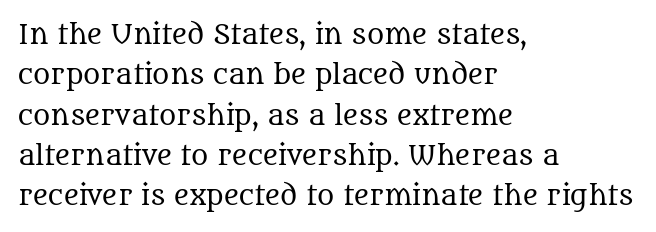
Check the space under the baseline: it is left empty. The type sits square on the baseline with zero lean. Line spacing here is normal. Casual observation: everything's shoved over to the left. Honestly, the letter spacing is just normal — you wouldn't notice it.
